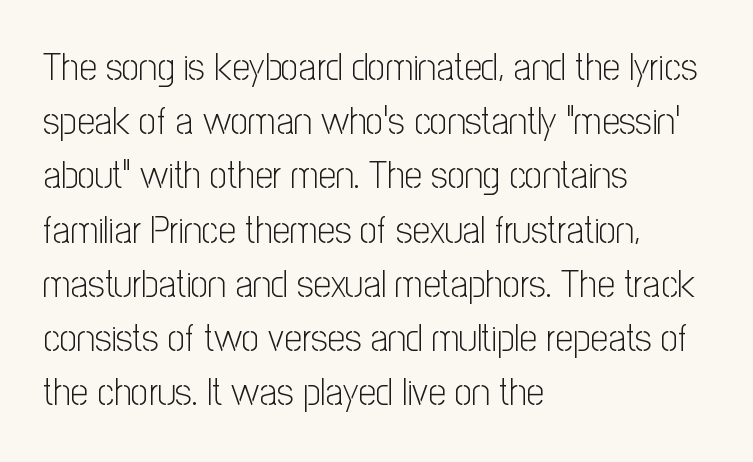
{"serif": "no", "italic": "no", "bold": "no", "weight": "light", "width": "condensed", "stroke_contrast": "low", "x_height": "medium", "monospaced": "no", "underline": "no", "align": "left", "line_spacing": "normal", "line_spacing_ratio": 1.39, "letter_spacing": "normal", "letter_spacing_em": 0.0, "glyph_px": 39}
